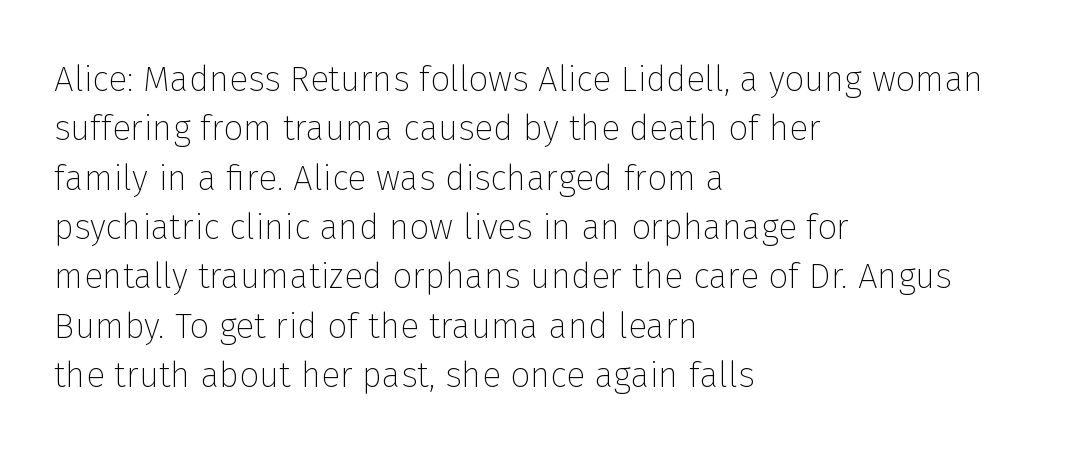
{"serif": "no", "italic": "no", "bold": "no", "weight": "thin", "width": "normal", "stroke_contrast": "low", "x_height": "medium", "monospaced": "no", "underline": "no", "align": "left", "line_spacing": "normal", "line_spacing_ratio": 1.41, "letter_spacing": "normal", "letter_spacing_em": 0.0, "glyph_px": 35}
